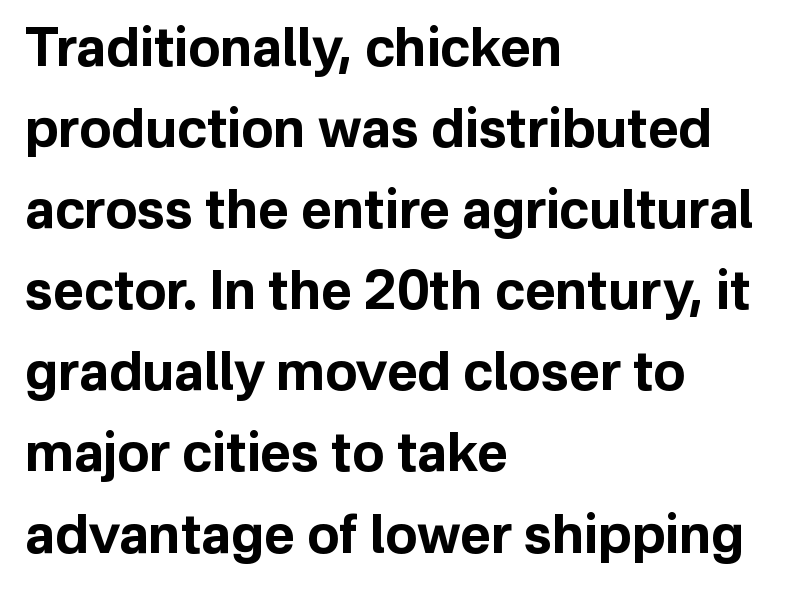
The image shows 53 px bold sans-serif type, upright; set left-aligned, normal line spacing (1.53x), normal letter spacing, not underlined; low stroke contrast and a medium x-height.
